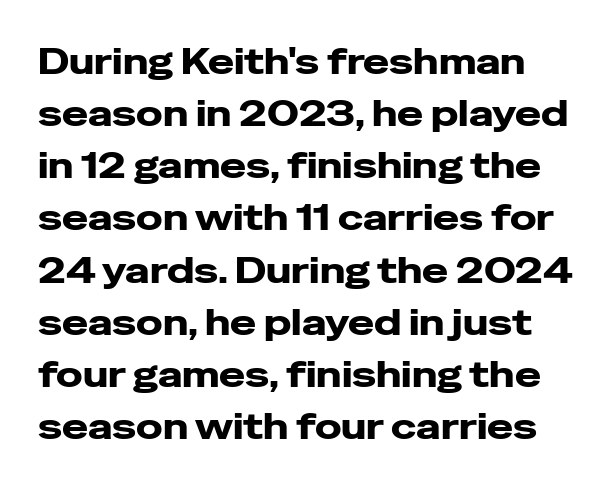
{"serif": "no", "italic": "no", "width": "wide", "stroke_contrast": "low", "x_height": "medium", "monospaced": "no", "underline": "no", "line_spacing": "normal", "line_spacing_ratio": 1.49, "letter_spacing": "normal", "letter_spacing_em": 0.0, "glyph_px": 35}
